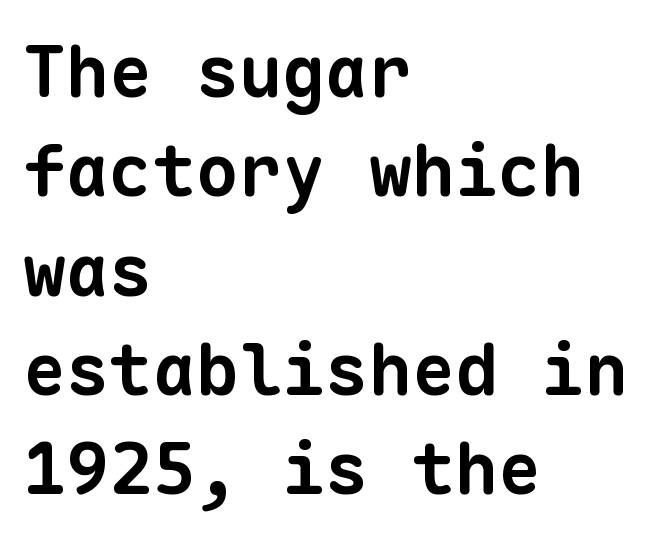
The image shows 72 px bold sans-serif type, monospaced; set left-aligned, normal line spacing (1.38x), normal letter spacing, not underlined; low stroke contrast and a medium x-height.
